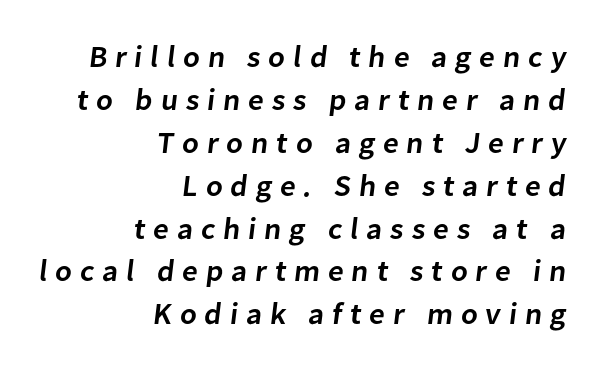
{"serif": "no", "bold": "semi", "weight": "semibold", "width": "normal", "stroke_contrast": "low", "x_height": "medium", "monospaced": "no", "underline": "no", "align": "right", "line_spacing": "normal", "line_spacing_ratio": 1.43, "letter_spacing": "wide", "letter_spacing_em": 0.26, "glyph_px": 30}
